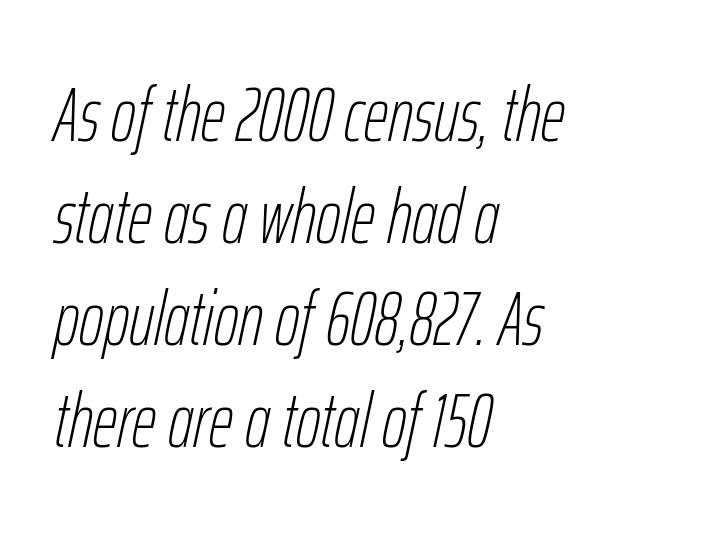
Q: Is the text bold? A: No.
Q: Is the text italic (slanted)? A: Yes, it leans right by about 12 degrees.
Q: Is the text underlined? A: No.
Q: How is the paragraph aligned? A: Left-aligned.
Q: Is the spacing between letters normal or unusually wide? A: Normal.
Q: Is the spacing between lines tight, normal or loose? A: Normal.
Q: Width (condensed, normal, or wide)? A: Condensed.
Q: Stroke contrast? A: Low.
Q: x-height? A: Medium.
Q: Monospaced? A: No.
